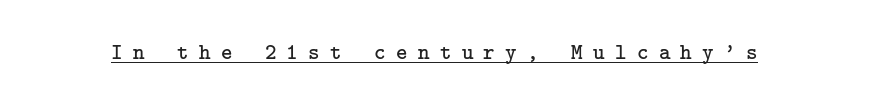
This is roman type, the default non-slanted kind. The typesetting does not lean heavy: it is not bold. The type is letterspaced generously, with wide tracking. What decoration does the sample have? An underline.
